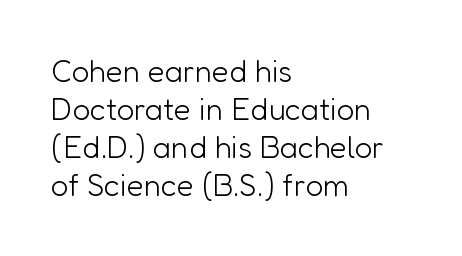
The image shows 31 px light sans-serif type, upright; set left-aligned, line spacing 1.23x, normal letter spacing, not underlined; low stroke contrast and a medium x-height.
